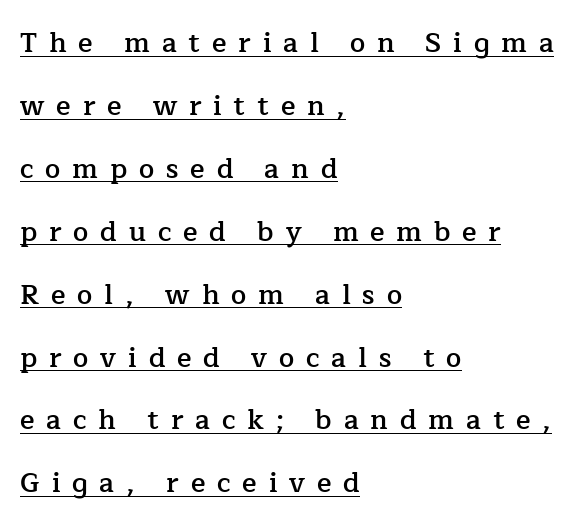
The image shows 27 px text type, upright; set left-aligned, loose line spacing (2.33x), unusually wide letter spacing (+0.44 em), underlined.
